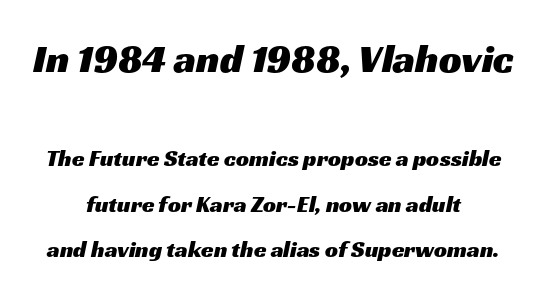
Q: Is the typeface a serif or a sans-serif typeface? A: Sans-serif.
Q: Is the text underlined? A: No.
Q: How is the paragraph aligned? A: Centered.
Q: Is the spacing between letters normal or unusually wide? A: Normal.
Q: Is the spacing between lines tight, normal or loose? A: Loose.
Q: Which block of text is set in a larger size, the first (top) or the second (bottom)? A: The first (top) one.
Q: Width (condensed, normal, or wide)? A: Wide.
Q: Stroke contrast? A: Medium.
Q: x-height? A: Medium.
Q: Monospaced? A: No.
